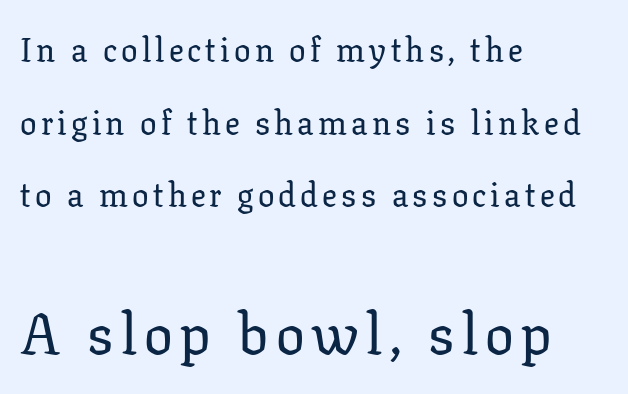
{"serif": "yes", "italic": "no", "width": "normal", "stroke_contrast": "low", "x_height": "medium", "monospaced": "no", "underline": "no", "align": "left", "line_spacing": "loose", "line_spacing_ratio": 2.2, "larger_block": "second", "size_ratio": 1.73, "glyph_px": 57}
